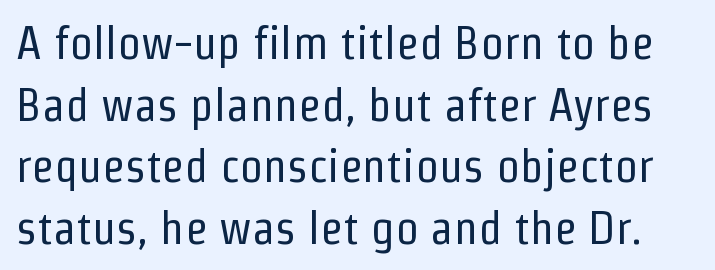
Leading: standard. Style check: upright. Each letter's strokes conclude bluntly, with no projecting serifs. A quiet, ordinary-to-light weight characterises the typeface.
